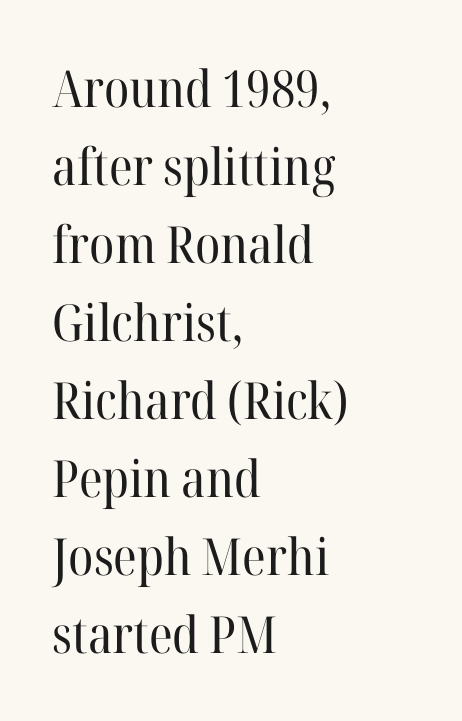
The image shows 51 px regular-weight serif type, upright; set left-aligned, normal line spacing (1.53x), normal letter spacing, not underlined; high stroke contrast and a medium x-height.
